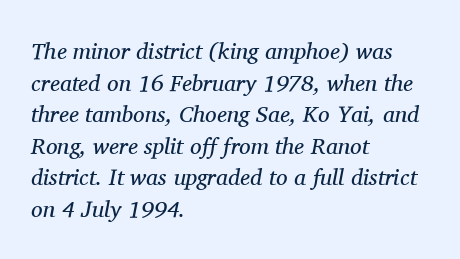
{"italic": "yes", "lean": "right", "slant_degrees": 11, "bold": "no", "underline": "no", "align": "left", "line_spacing": "normal", "line_spacing_ratio": 1.37, "letter_spacing": "normal", "letter_spacing_em": 0.0, "glyph_px": 23}
